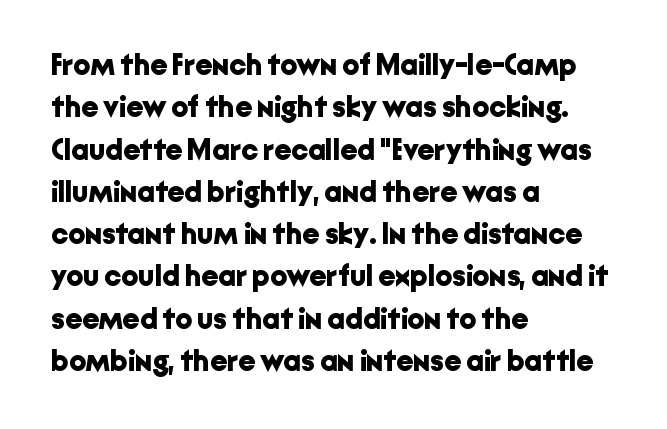
The face used here is a sans, in the tradition of grotesques and geometrics. Style check: upright. In terms of leading, this rendering sits right in the middle. The space directly below the letters is spotless. Looks like regular typesetting: each glyph gets only the width it needs.
